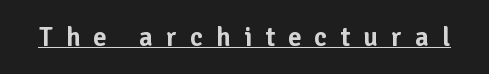
Q: Is the text italic (slanted)? A: No, it is upright.
Q: Is the text underlined? A: Yes.
Q: Is the spacing between letters normal or unusually wide? A: Unusually wide.
